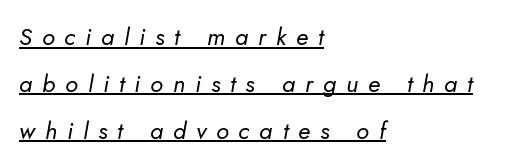
The axis of the letterforms is tilted away from vertical. Vertically, the passage feels expansive, rows floating well apart. Caption: lettering with a line underneath. The lines are quadded left.
